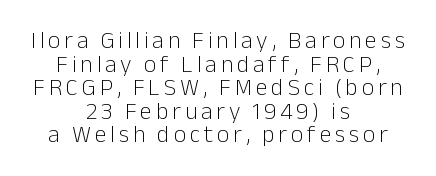
The image shows 24 px text type, upright; set centered, tight line spacing (0.98x), not underlined.
